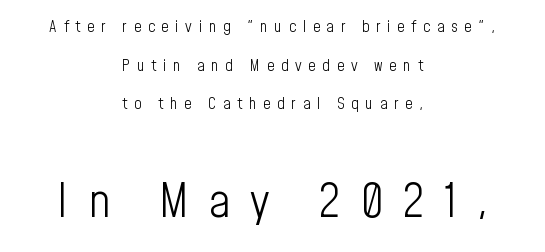
Q: Is the text bold? A: No.
Q: Is the text italic (slanted)? A: No, it is upright.
Q: Is the typeface a serif or a sans-serif typeface? A: Sans-serif.
Q: Is the text underlined? A: No.
Q: How is the paragraph aligned? A: Centered.
Q: Is the spacing between letters normal or unusually wide? A: Unusually wide.
Q: Is the spacing between lines tight, normal or loose? A: Loose.
Q: Which block of text is set in a larger size, the first (top) or the second (bottom)? A: The second (bottom) one.
Q: Width (condensed, normal, or wide)? A: Condensed.
Q: Stroke contrast? A: Low.
Q: x-height? A: Medium.
Q: Monospaced? A: No.
